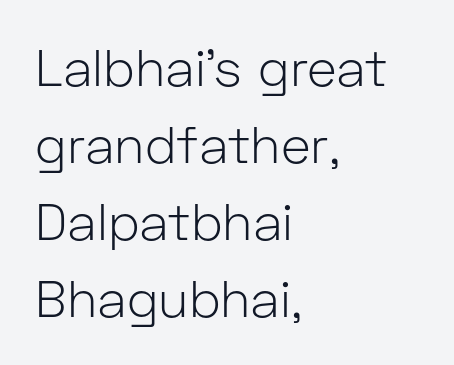
Q: Is the text bold? A: No.
Q: Is the text italic (slanted)? A: No, it is upright.
Q: Is the typeface a serif or a sans-serif typeface? A: Sans-serif.
Q: Is the text underlined? A: No.
Q: How is the paragraph aligned? A: Left-aligned.
Q: Is the spacing between letters normal or unusually wide? A: Normal.
Q: Is the spacing between lines tight, normal or loose? A: Normal.
Q: Width (condensed, normal, or wide)? A: Normal.
Q: Stroke contrast? A: Low.
Q: x-height? A: Medium.
Q: Monospaced? A: No.
